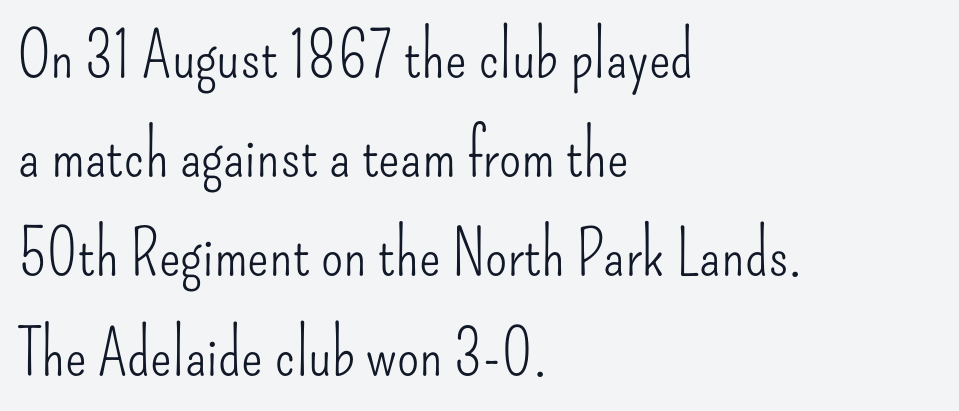
Weight class: somewhere from thin through regular. Are there feet on the stems? There aren't — it's a sans. Spacing between characters is what you'd get straight out of the box. Proportional: the letters do not fall into vertical columns. A normal amount of white space separates one row of letters from the next.
